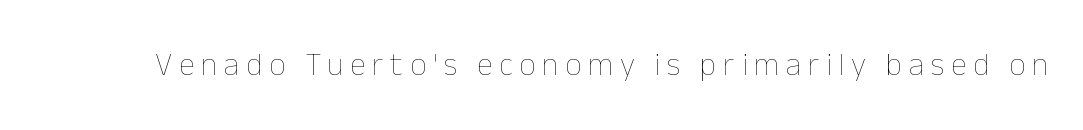
The image shows 32 px thin type, upright; set unusually wide letter spacing (+0.21 em), not underlined; low stroke contrast and a medium x-height.
